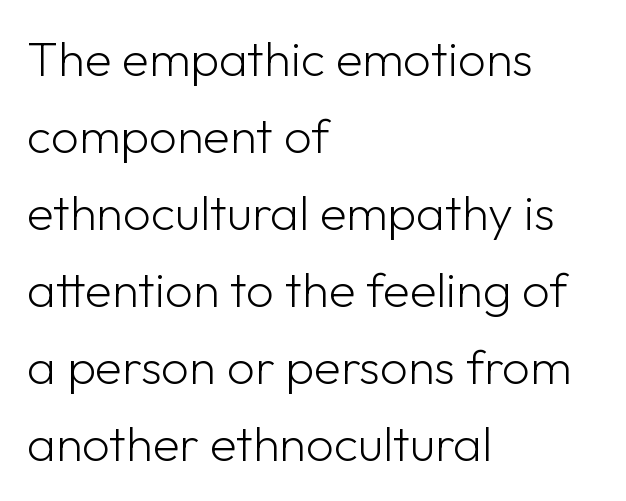
Beneath every word, the page is bare. Reading down the block, your eye returns to a fixed left position each line. Here the designer chose a conventional face with non-uniform glyph widths. This rendering employs a face without finishing strokes, i.e., a sans-serif. The gaps between neighbouring characters are ordinary and unremarkable. Is there any slant? The stems are plumb.
